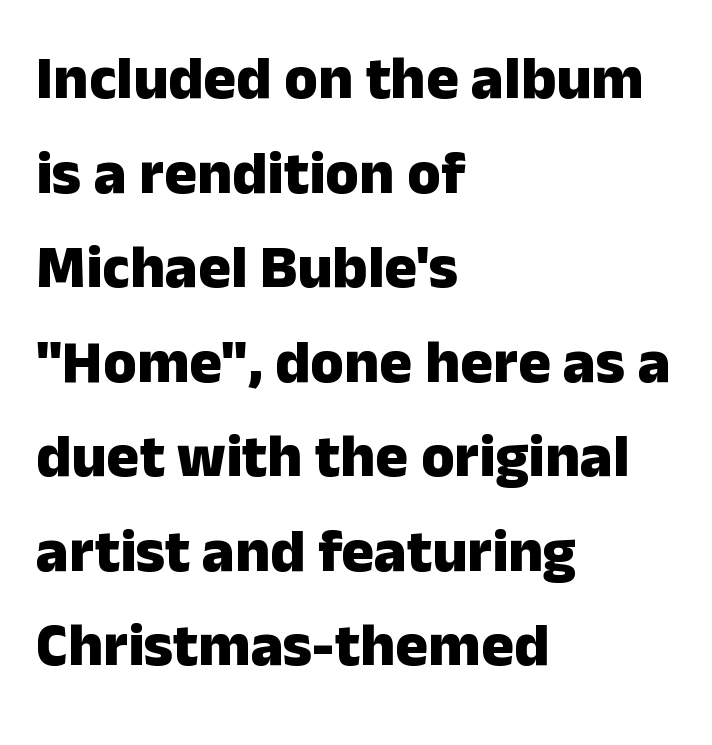
Q: Is the text bold? A: Yes.
Q: Is the text italic (slanted)? A: No, it is upright.
Q: Is the typeface a serif or a sans-serif typeface? A: Sans-serif.
Q: Is the text underlined? A: No.
Q: How is the paragraph aligned? A: Left-aligned.
Q: Is the spacing between letters normal or unusually wide? A: Normal.
Q: Is the spacing between lines tight, normal or loose? A: Normal.
Q: Width (condensed, normal, or wide)? A: Normal.
Q: Stroke contrast? A: Low.
Q: x-height? A: Medium.
Q: Monospaced? A: No.
